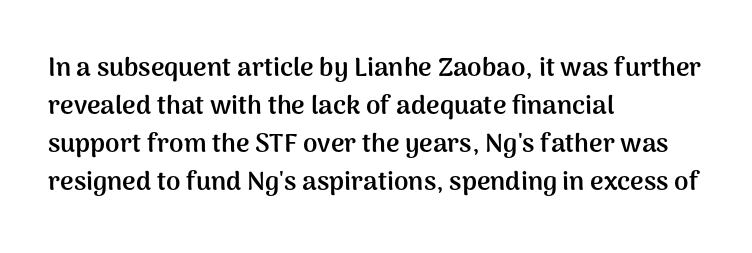
{"italic": "no", "bold": "yes", "underline": "no", "align": "left", "line_spacing": "normal", "line_spacing_ratio": 1.46, "letter_spacing": "normal", "letter_spacing_em": 0.0, "glyph_px": 26}
